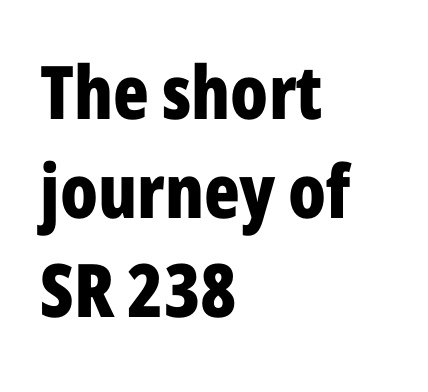
The image shows 74 px bold, condensed sans-serif type, upright; set left-aligned, normal line spacing (1.34x), normal letter spacing, not underlined; low stroke contrast and a medium x-height.
